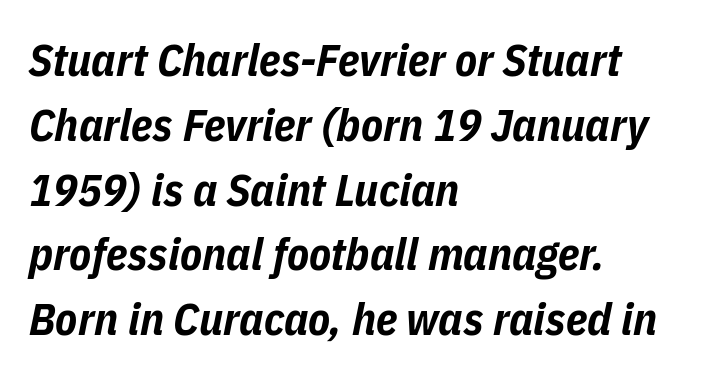
Note the varied advance widths — an 'i' is clearly narrower than an 'm'. Quick note: italic. The passage shown stacks its lines at a standard gap. Caption: standard tracking, unaltered. A full-strength bold gives these letters their thick strokes.
